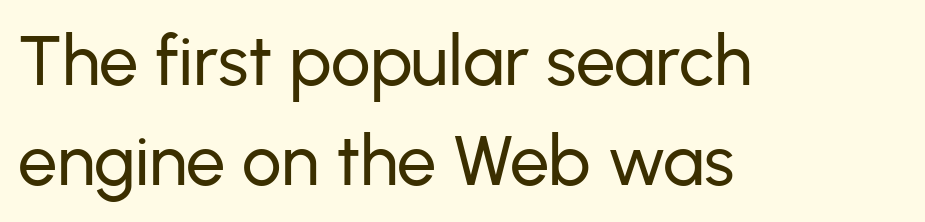
The image shows 70 px sans-serif type, upright; set left-aligned, normal line spacing (1.43x), normal letter spacing, not underlined; low stroke contrast and a medium x-height.
